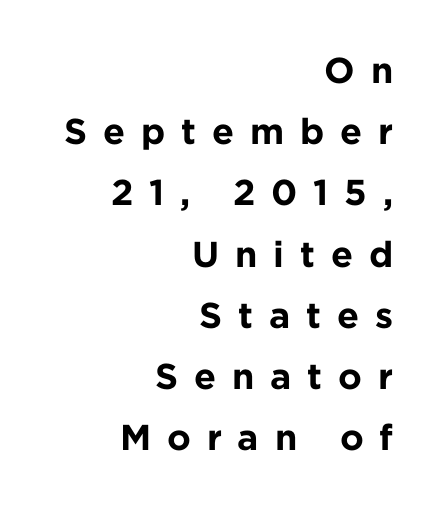
The image shows 36 px bold sans-serif type, upright; set right-aligned, normal line spacing (1.7x), unusually wide letter spacing (+0.44 em), not underlined; low stroke contrast and a medium x-height.
